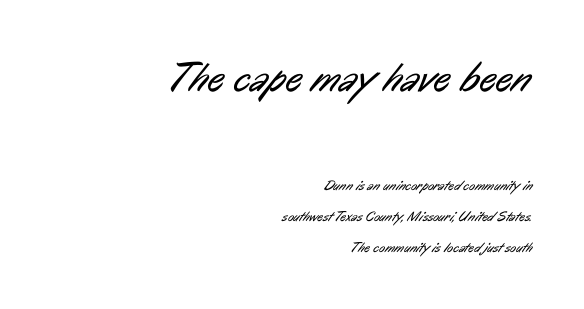
{"serif": "no", "bold": "no", "weight": "regular", "width": "condensed", "stroke_contrast": "low", "x_height": "medium", "monospaced": "no", "underline": "no", "align": "right", "line_spacing": "loose", "line_spacing_ratio": 2.24, "letter_spacing": "normal", "letter_spacing_em": 0.0, "larger_block": "first", "size_ratio": 2.93, "glyph_px": 41}
